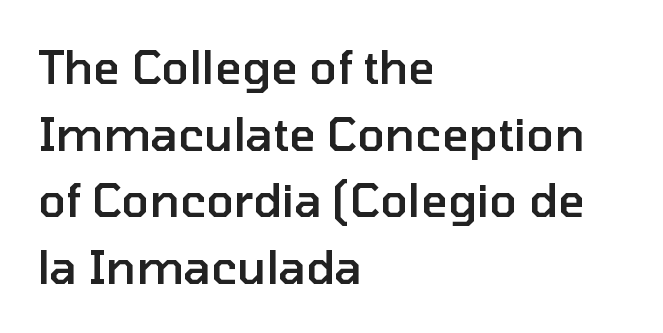
Looks like regular typesetting: each glyph gets only the width it needs. These lines keep a tight, regular rhythm from letter to letter. What's the leading like? Ordinary, nothing unusual. The compositor pushed each line to the left boundary.
